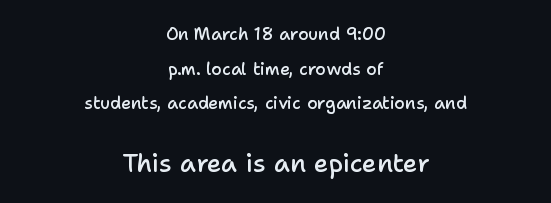
Q: Is the text bold? A: Semi-bold.
Q: Is the text italic (slanted)? A: No, it is upright.
Q: Is the text underlined? A: No.
Q: How is the paragraph aligned? A: Centered.
Q: Is the spacing between letters normal or unusually wide? A: Normal.
Q: Is the spacing between lines tight, normal or loose? A: Loose.
Q: Which block of text is set in a larger size, the first (top) or the second (bottom)? A: The second (bottom) one.
